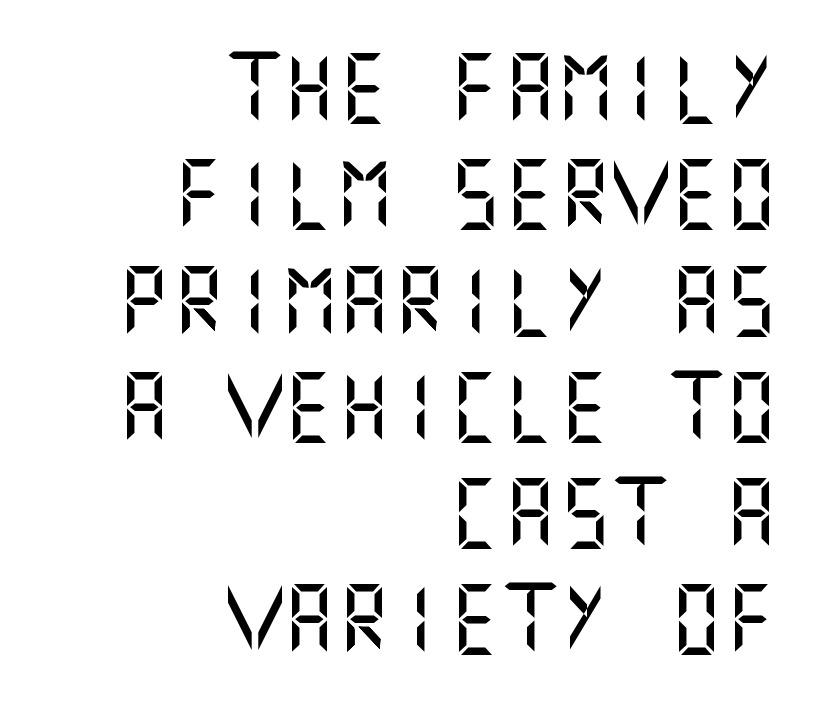
Q: Is the text italic (slanted)? A: No, it is upright.
Q: Is the typeface a serif or a sans-serif typeface? A: Sans-serif.
Q: Is the text underlined? A: No.
Q: How is the paragraph aligned? A: Right-aligned.
Q: Is the spacing between letters normal or unusually wide? A: Normal.
Q: Is the spacing between lines tight, normal or loose? A: Normal.
Q: Width (condensed, normal, or wide)? A: Normal.
Q: Stroke contrast? A: Medium.
Q: x-height? A: Large.
